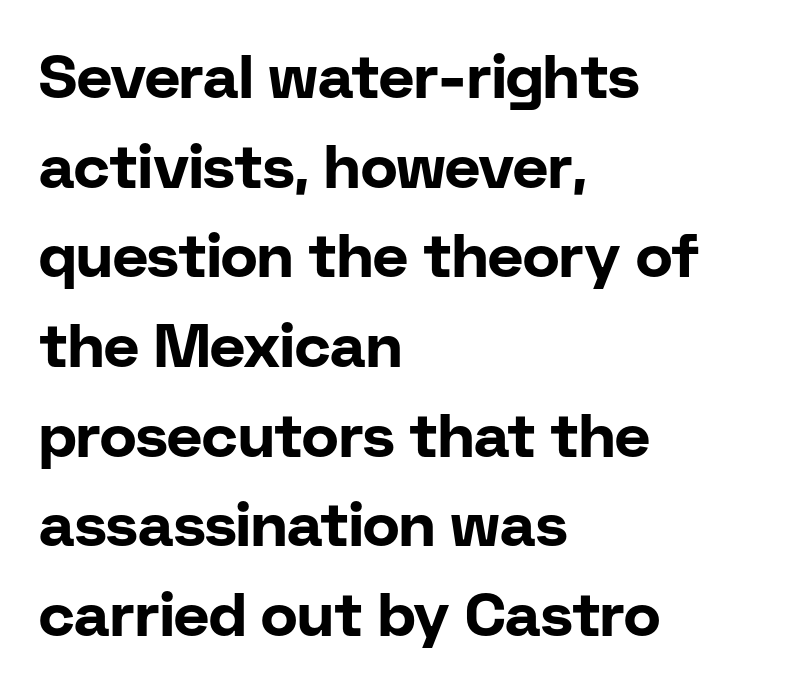
Q: Is the text bold? A: Yes.
Q: Is the text italic (slanted)? A: No, it is upright.
Q: Is the typeface a serif or a sans-serif typeface? A: Sans-serif.
Q: Is the text underlined? A: No.
Q: How is the paragraph aligned? A: Left-aligned.
Q: Is the spacing between letters normal or unusually wide? A: Normal.
Q: Is the spacing between lines tight, normal or loose? A: Normal.
Q: Width (condensed, normal, or wide)? A: Normal.
Q: Stroke contrast? A: Low.
Q: x-height? A: Medium.
Q: Monospaced? A: No.
